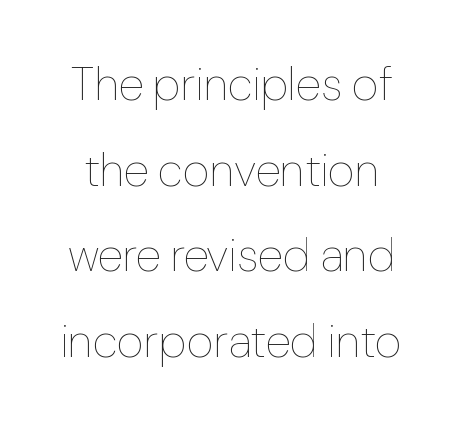
Nobody touched the tracking dial on this one. Nope, not italic — everything's standing straight. This sample has the flowing, uneven cadence of proportional lettering. Check the space under the baseline: it is left empty.
